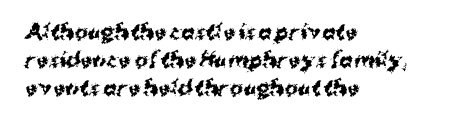
Each line starts at the same left margin while the right side varies. The passage shown has conventional tracking throughout. The glyphs have the mass of a bold cut. Summary of vertical rhythm: regular, with standard interline spacing. Words float on clear page, feet unadorned.
